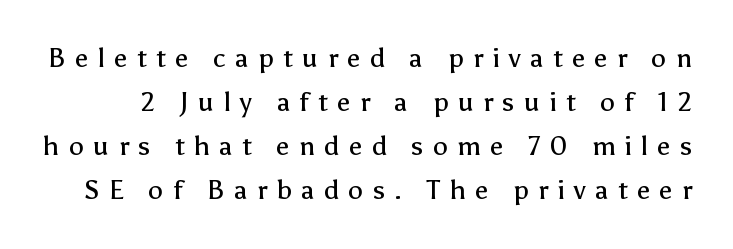
The image shows 27 px text type, upright; set normal line spacing (1.63x), unusually wide letter spacing (+0.34 em), not underlined.
